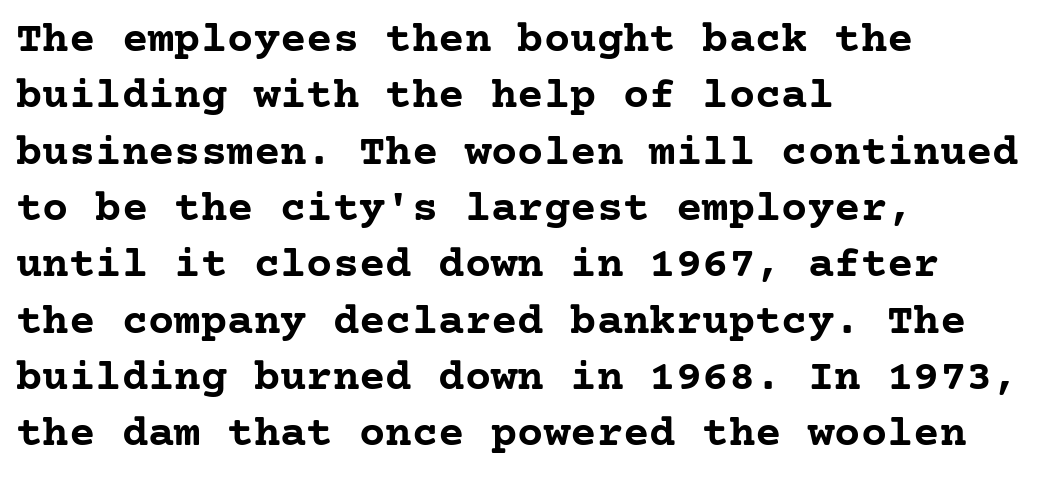
The image shows 44 px semibold serif type, upright; set left-aligned, normal line spacing (1.28x), normal letter spacing, not underlined; low stroke contrast and a medium x-height.
